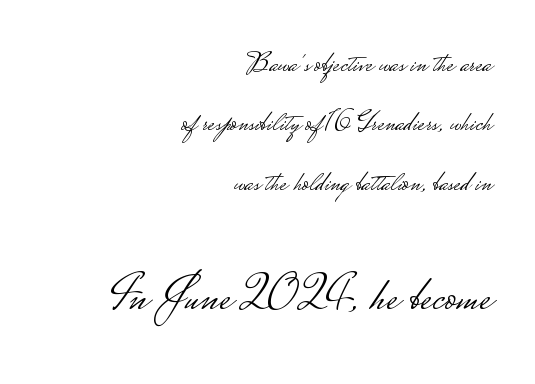
{"serif": "no", "bold": "no", "weight": "light", "width": "wide", "stroke_contrast": "low", "monospaced": "no", "underline": "no", "align": "right", "line_spacing": "loose", "line_spacing_ratio": 2.05, "letter_spacing": "normal", "letter_spacing_em": 0.0, "larger_block": "second", "size_ratio": 1.72, "glyph_px": 50}
